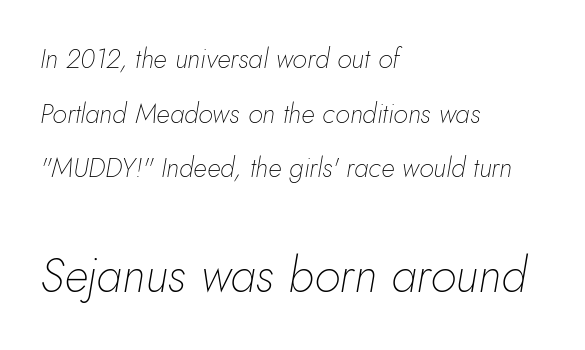
Q: Is the text bold? A: No.
Q: Is the text italic (slanted)? A: Yes, it leans right by about 10 degrees.
Q: Is the text underlined? A: No.
Q: How is the paragraph aligned? A: Left-aligned.
Q: Is the spacing between letters normal or unusually wide? A: Normal.
Q: Is the spacing between lines tight, normal or loose? A: Loose.
Q: Which block of text is set in a larger size, the first (top) or the second (bottom)? A: The second (bottom) one.
Q: Width (condensed, normal, or wide)? A: Normal.
Q: Stroke contrast? A: Low.
Q: x-height? A: Small.
Q: Monospaced? A: No.
